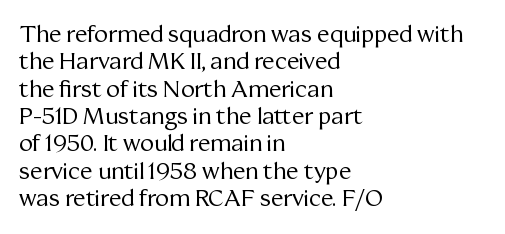
The image shows 23 px text type, upright; set left-aligned, line spacing 1.19x, normal letter spacing, not underlined.
